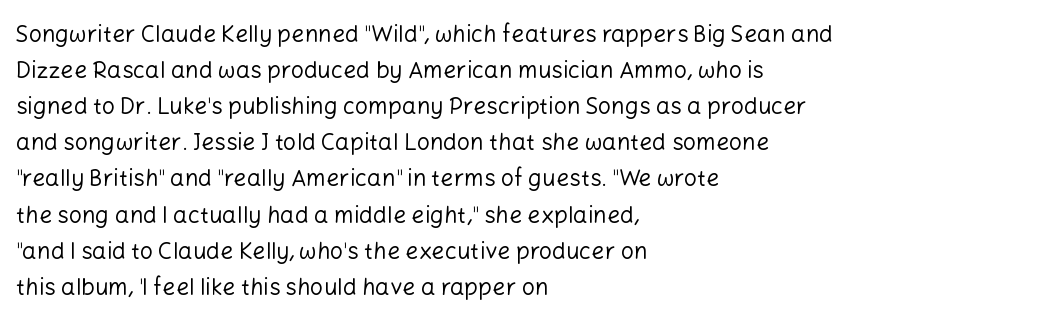
Nothing unusual about the tracking: characters are spaced as the font intends. The typesetter chose a ragged-right arrangement here. Vertical strokes here are truly vertical. In terms of leading, this rendering sits right in the middle.
